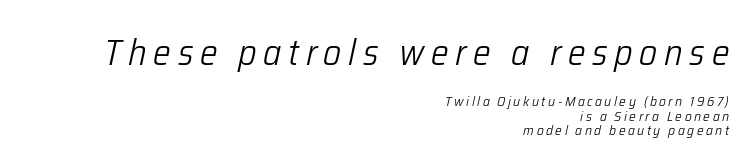
The image shows 37 px light, condensed type, italic (leaning right); set right-aligned, tight line spacing (1.02x), not underlined; the first (top) block is 2.64x larger; low stroke contrast and a medium x-height.
